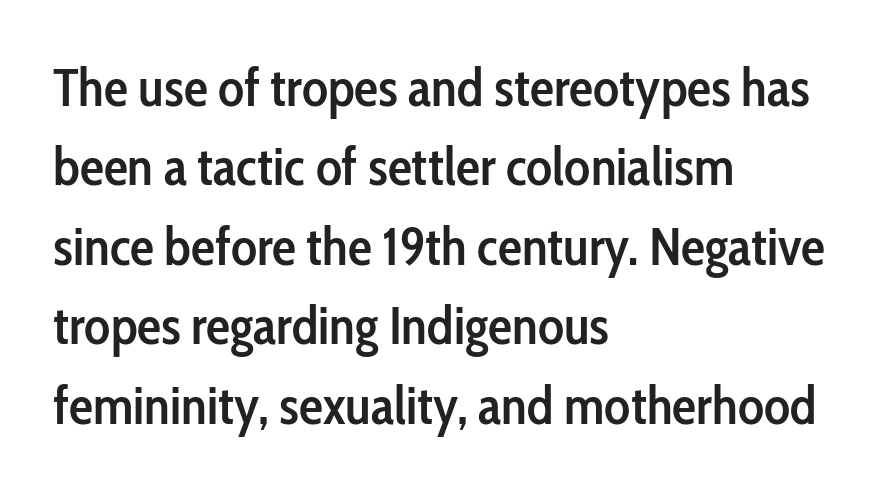
The image shows 54 px semibold, condensed sans-serif type, upright; set left-aligned, normal line spacing (1.47x), normal letter spacing, not underlined; low stroke contrast and a medium x-height.
